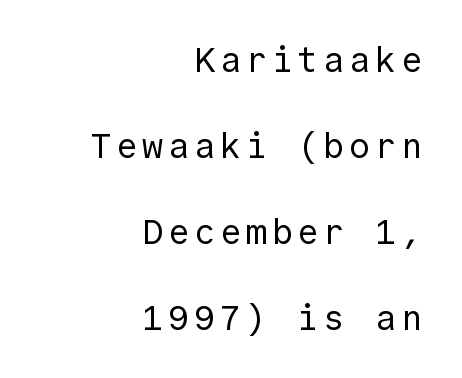
{"serif": "no", "italic": "no", "bold": "no", "weight": "regular", "width": "normal", "x_height": "medium", "monospaced": "yes", "underline": "no", "align": "right", "line_spacing": "loose", "line_spacing_ratio": 2.46, "glyph_px": 35}
